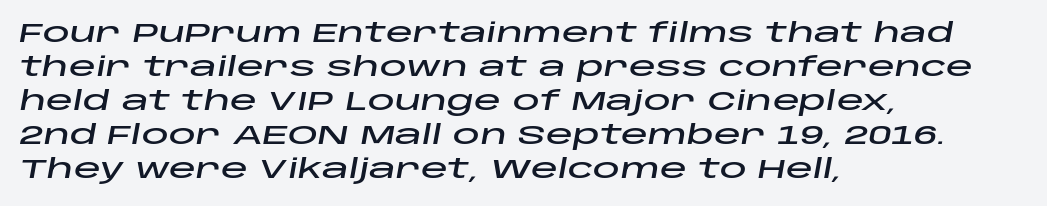
The image shows 27 px text type, italic (leaning right); set left-aligned, normal line spacing (1.26x), normal letter spacing, not underlined.
